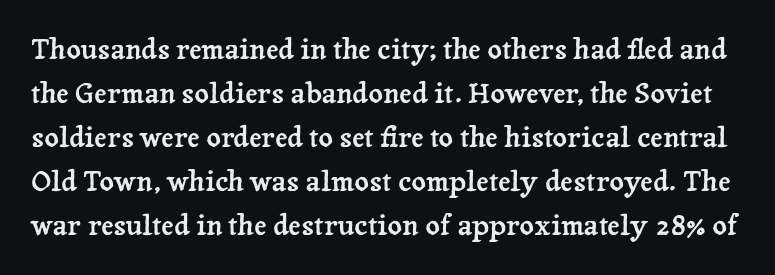
Q: Is the text italic (slanted)? A: No, it is upright.
Q: Is the typeface a serif or a sans-serif typeface? A: Serif.
Q: Is the text underlined? A: No.
Q: Is the spacing between letters normal or unusually wide? A: Normal.
Q: Is the spacing between lines tight, normal or loose? A: Normal.
Q: Width (condensed, normal, or wide)? A: Normal.
Q: Stroke contrast? A: Low.
Q: x-height? A: Medium.
Q: Monospaced? A: No.
